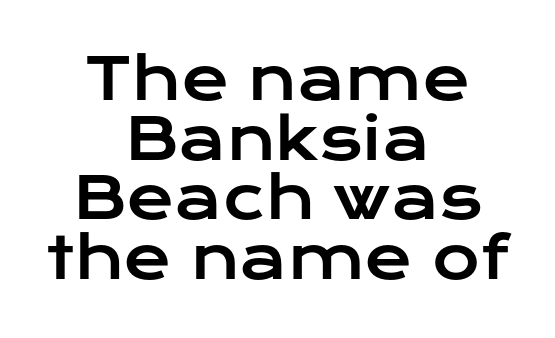
The image shows 58 px wide sans-serif type, upright; set centered, tight line spacing (1.03x), normal letter spacing, not underlined; low stroke contrast and a medium x-height.
